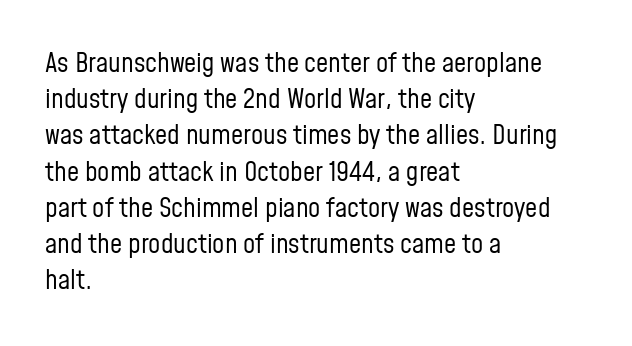
The strokes carry an ordinary text weight at most. Teacher's note: observe the even left margin — that is flush-left alignment. The lines sit at an ordinary, default distance from one another. Does extra space separate the letters? No, they use regular spacing. Posture: vertical. The specimen omits any rule beneath the text block's lines.
